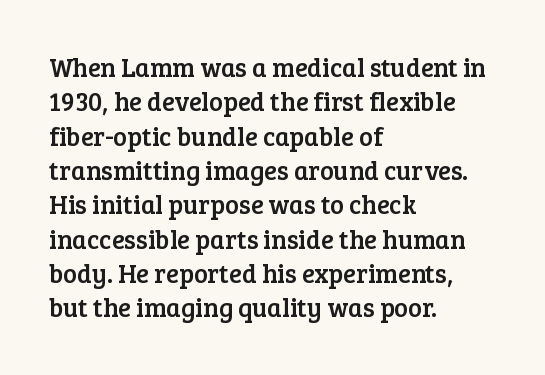
{"italic": "no", "underline": "no", "align": "left", "line_spacing": "normal", "line_spacing_ratio": 1.32, "letter_spacing": "normal", "letter_spacing_em": 0.0, "glyph_px": 26}
